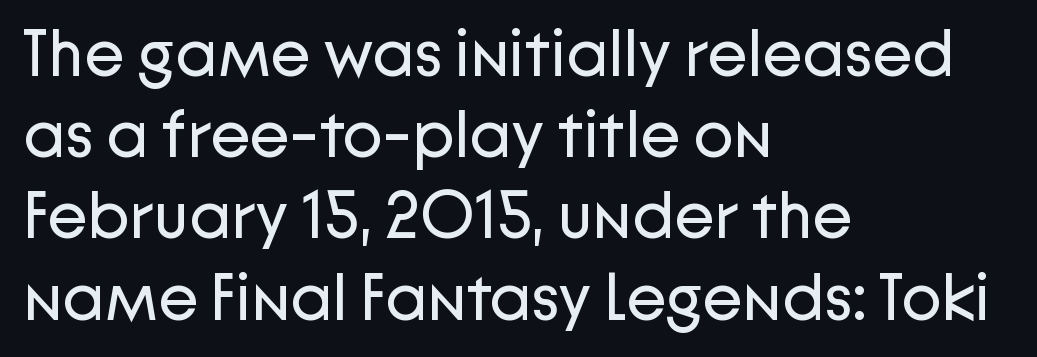
{"serif": "no", "italic": "no", "bold": "no", "weight": "regular", "width": "normal", "stroke_contrast": "low", "x_height": "medium", "monospaced": "no", "underline": "no", "align": "left", "line_spacing_ratio": 1.23, "letter_spacing": "normal", "letter_spacing_em": 0.0, "glyph_px": 66}
